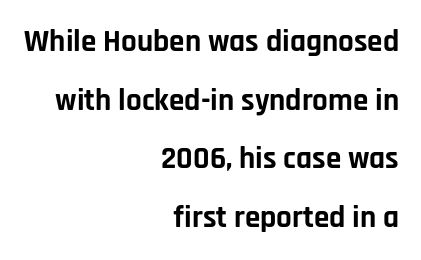
Q: Is the text bold? A: Yes.
Q: Is the text italic (slanted)? A: No, it is upright.
Q: Is the typeface a serif or a sans-serif typeface? A: Sans-serif.
Q: Is the text underlined? A: No.
Q: How is the paragraph aligned? A: Right-aligned.
Q: Is the spacing between letters normal or unusually wide? A: Normal.
Q: Width (condensed, normal, or wide)? A: Normal.
Q: Stroke contrast? A: Low.
Q: x-height? A: Large.
Q: Monospaced? A: No.
